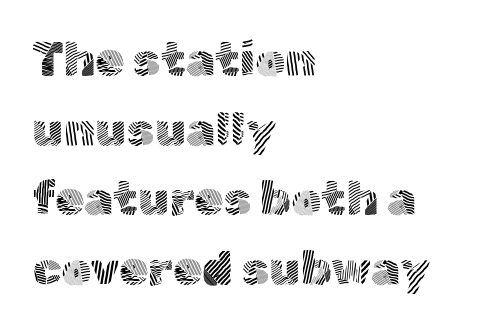
{"serif": "no", "italic": "no", "bold": "no", "weight": "light", "width": "normal", "x_height": "medium", "monospaced": "no", "underline": "no", "align": "left", "line_spacing": "normal", "line_spacing_ratio": 1.48, "letter_spacing": "normal", "letter_spacing_em": 0.0, "glyph_px": 47}
